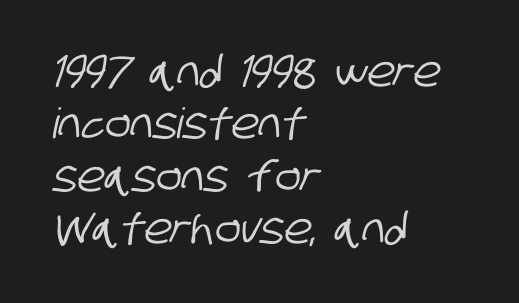
{"serif": "no", "width": "condensed", "stroke_contrast": "low", "x_height": "large", "monospaced": "no", "underline": "no", "align": "left", "line_spacing": "normal", "line_spacing_ratio": 1.25, "letter_spacing": "normal", "letter_spacing_em": 0.0, "glyph_px": 42}
